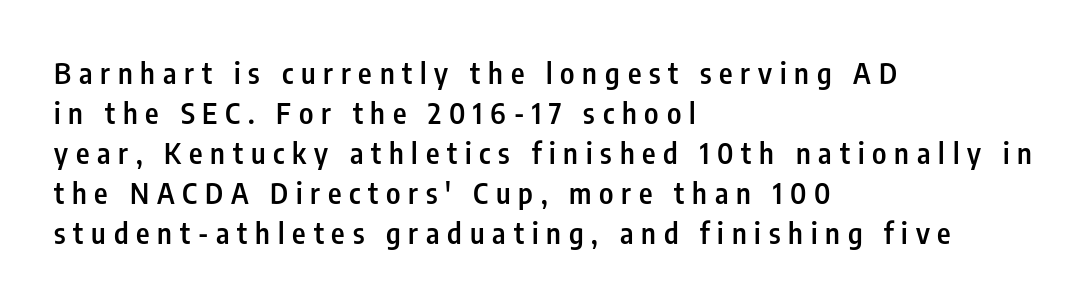
Q: Is the text bold? A: Semi-bold.
Q: Is the text italic (slanted)? A: No, it is upright.
Q: Is the typeface a serif or a sans-serif typeface? A: Sans-serif.
Q: Is the text underlined? A: No.
Q: How is the paragraph aligned? A: Left-aligned.
Q: Is the spacing between letters normal or unusually wide? A: Unusually wide.
Q: Is the spacing between lines tight, normal or loose? A: Normal.
Q: Width (condensed, normal, or wide)? A: Condensed.
Q: Stroke contrast? A: Low.
Q: x-height? A: Medium.
Q: Monospaced? A: No.
